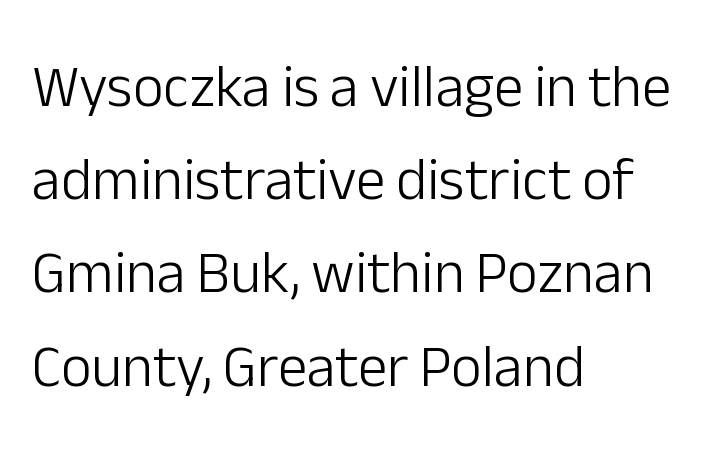
Q: Is the text bold? A: No.
Q: Is the text italic (slanted)? A: No, it is upright.
Q: Is the typeface a serif or a sans-serif typeface? A: Sans-serif.
Q: Is the text underlined? A: No.
Q: How is the paragraph aligned? A: Left-aligned.
Q: Is the spacing between letters normal or unusually wide? A: Normal.
Q: Is the spacing between lines tight, normal or loose? A: Normal.
Q: Width (condensed, normal, or wide)? A: Normal.
Q: Stroke contrast? A: Low.
Q: x-height? A: Medium.
Q: Monospaced? A: No.
